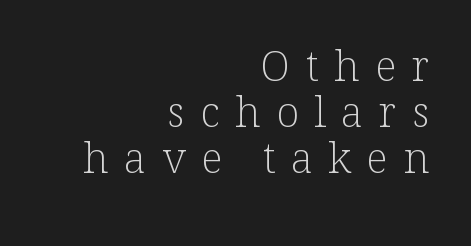
This block would grow much taller if given ordinary leading; it's compressed now. Looks like regular typesetting: each glyph gets only the width it needs. The face used here is seriffed, in the tradition of book romans. No italicization has been applied; the sample stays upright.
